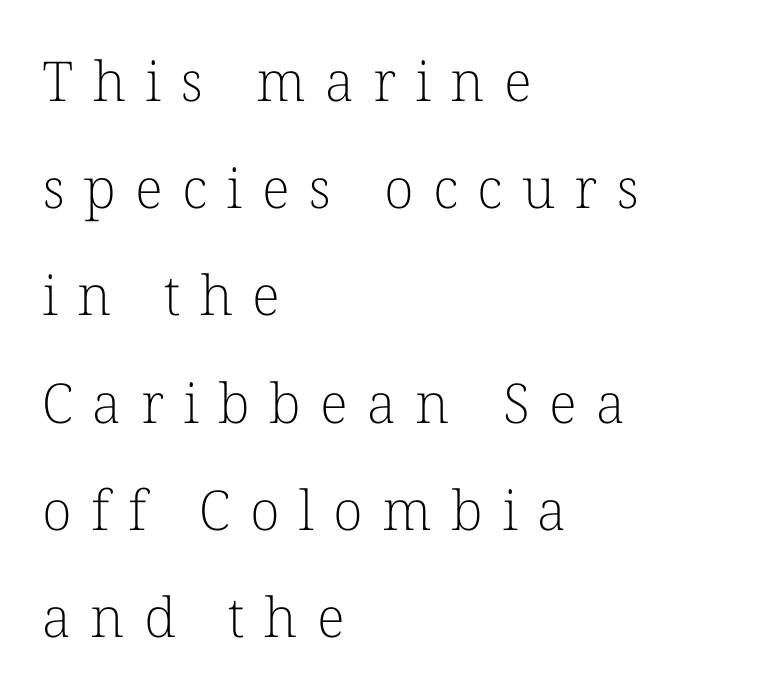
The letters stand upright; this is a roman face. Spacing verdict: proportional, widths tailored to each character. The text block is weighted toward the left margin, trailing off unevenly rightward. The rendering inserts visible extra space after every character.
